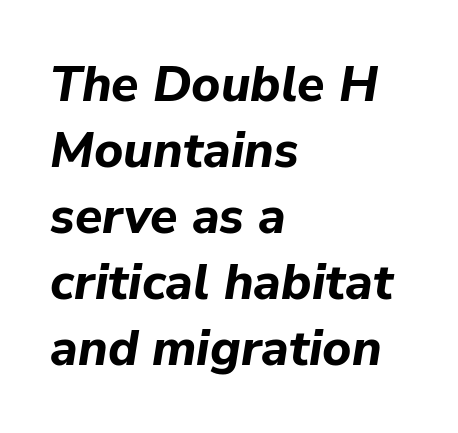
{"italic": "yes", "lean": "right", "slant_degrees": 9, "bold": "yes", "weight": "bold", "width": "normal", "stroke_contrast": "low", "x_height": "medium", "monospaced": "no", "underline": "no", "align": "left", "line_spacing": "normal", "line_spacing_ratio": 1.32, "letter_spacing": "normal", "letter_spacing_em": 0.0, "glyph_px": 50}
